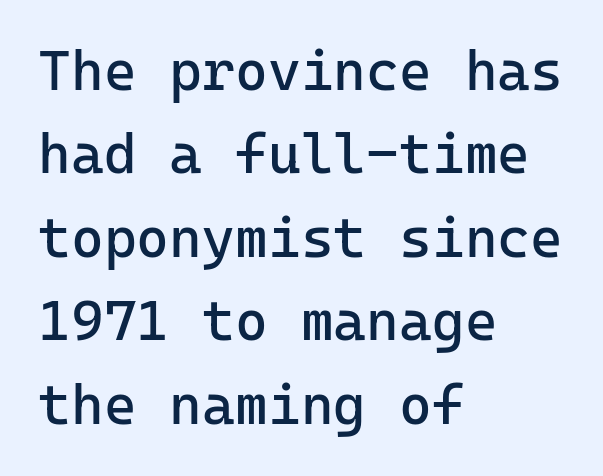
These lines were composed using upright roman letters. Note: no serifs on the glyphs. Standard letterfit; no display-style spreading of the glyphs. The lines are quadded left. Honestly, the row spacing looks completely unremarkable. Any mark beneath the type? The region is blank.
